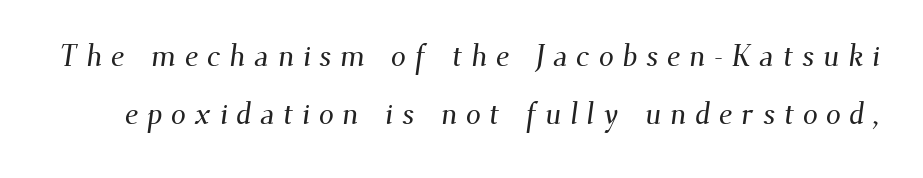
Q: Is the typeface a serif or a sans-serif typeface? A: Serif.
Q: Is the text underlined? A: No.
Q: Is the spacing between letters normal or unusually wide? A: Unusually wide.
Q: Is the spacing between lines tight, normal or loose? A: Loose.
Q: Width (condensed, normal, or wide)? A: Normal.
Q: Stroke contrast? A: Medium.
Q: x-height? A: Small.
Q: Monospaced? A: No.
